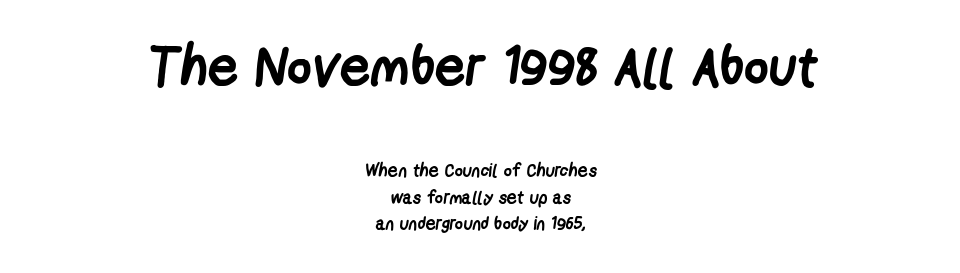
The image shows 54 px semibold, condensed sans-serif type; set centered, normal line spacing (1.45x), normal letter spacing, not underlined; the first (top) block is 3.0x larger; low stroke contrast and a medium x-height.
